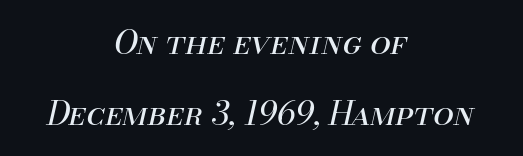
{"italic": "yes", "lean": "right", "slant_degrees": 13, "bold": "no", "weight": "regular", "width": "normal", "stroke_contrast": "medium", "x_height": "small", "monospaced": "no", "underline": "no", "align": "center", "line_spacing": "loose", "line_spacing_ratio": 2.16, "letter_spacing": "normal", "letter_spacing_em": 0.0, "glyph_px": 33}
